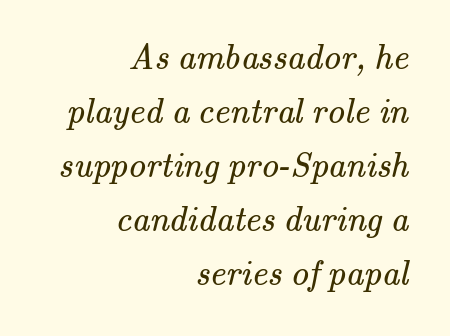
Characters follow at the spacing the type designer built in. This block has exactly the height ordinary leading produces. These lines are set flush right with a ragged left edge. Ink coverage per letter is moderate at most. Character widths vary here, with narrow letters taking less room than wide ones.
